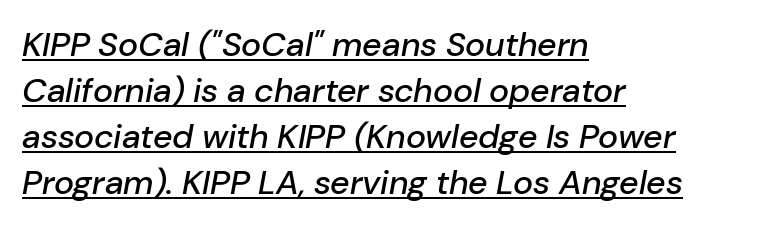
Q: Is the text italic (slanted)? A: Yes, it leans right by about 10 degrees.
Q: Is the text underlined? A: Yes.
Q: How is the paragraph aligned? A: Left-aligned.
Q: Is the spacing between letters normal or unusually wide? A: Normal.
Q: Is the spacing between lines tight, normal or loose? A: Normal.
Q: Width (condensed, normal, or wide)? A: Normal.
Q: Stroke contrast? A: Low.
Q: x-height? A: Medium.
Q: Monospaced? A: No.
